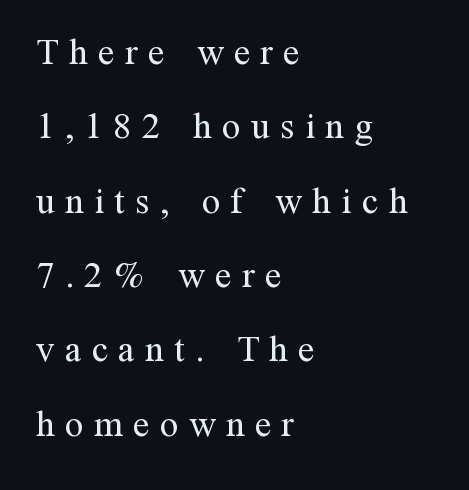
{"serif": "yes", "italic": "no", "bold": "no", "weight": "regular", "width": "normal", "stroke_contrast": "medium", "x_height": "medium", "monospaced": "no", "underline": "no", "align": "left", "line_spacing": "loose", "line_spacing_ratio": 2.01, "letter_spacing": "wide", "letter_spacing_em": 0.28, "glyph_px": 37}
